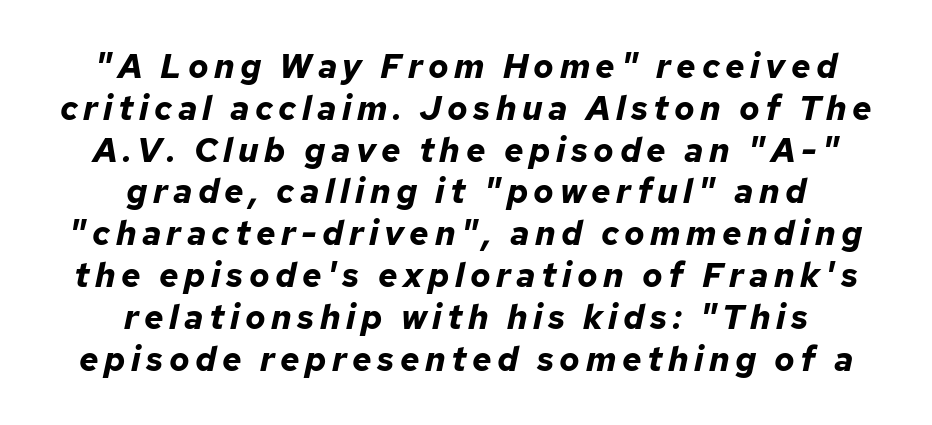
Q: Is the text bold? A: Yes.
Q: Is the text italic (slanted)? A: Yes, it leans right by about 12 degrees.
Q: Is the text underlined? A: No.
Q: How is the paragraph aligned? A: Centered.
Q: Width (condensed, normal, or wide)? A: Normal.
Q: Stroke contrast? A: Low.
Q: x-height? A: Medium.
Q: Monospaced? A: No.
